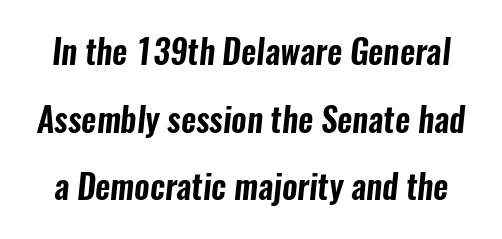
{"serif": "no", "width": "condensed", "stroke_contrast": "low", "x_height": "medium", "monospaced": "no", "underline": "no", "line_spacing": "loose", "line_spacing_ratio": 2.05, "letter_spacing": "normal", "letter_spacing_em": 0.0, "glyph_px": 33}
